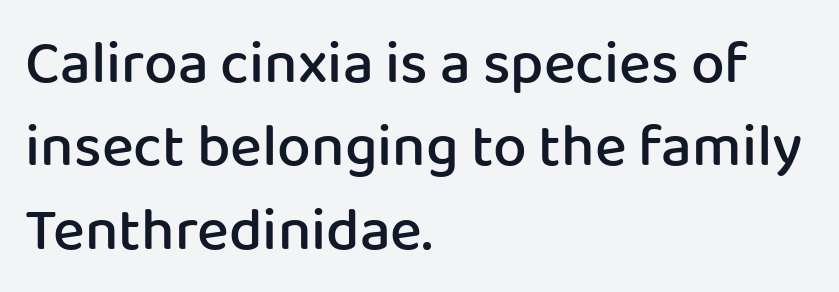
Q: Is the text bold? A: Semi-bold.
Q: Is the text italic (slanted)? A: No, it is upright.
Q: Is the typeface a serif or a sans-serif typeface? A: Sans-serif.
Q: Is the text underlined? A: No.
Q: How is the paragraph aligned? A: Left-aligned.
Q: Is the spacing between letters normal or unusually wide? A: Normal.
Q: Is the spacing between lines tight, normal or loose? A: Normal.
Q: Width (condensed, normal, or wide)? A: Normal.
Q: Stroke contrast? A: Low.
Q: x-height? A: Medium.
Q: Monospaced? A: No.
